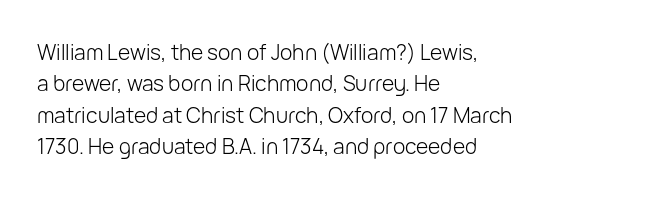
Q: Is the text bold? A: No.
Q: Is the text italic (slanted)? A: No, it is upright.
Q: Is the text underlined? A: No.
Q: How is the paragraph aligned? A: Left-aligned.
Q: Is the spacing between letters normal or unusually wide? A: Normal.
Q: Is the spacing between lines tight, normal or loose? A: Normal.
